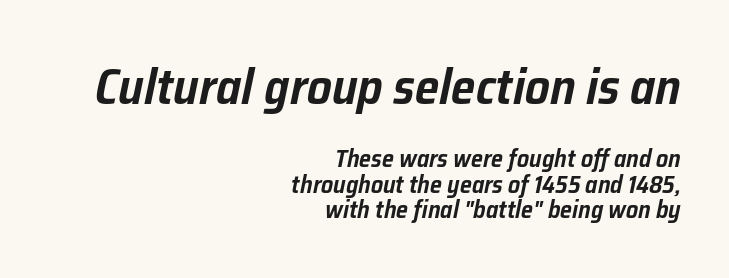
Q: Is the text italic (slanted)? A: Yes, it leans right by about 12 degrees.
Q: Is the text underlined? A: No.
Q: How is the paragraph aligned? A: Right-aligned.
Q: Is the spacing between letters normal or unusually wide? A: Normal.
Q: Is the spacing between lines tight, normal or loose? A: Tight.
Q: Which block of text is set in a larger size, the first (top) or the second (bottom)? A: The first (top) one.
Q: Width (condensed, normal, or wide)? A: Normal.
Q: Stroke contrast? A: Low.
Q: x-height? A: Medium.
Q: Monospaced? A: No.
